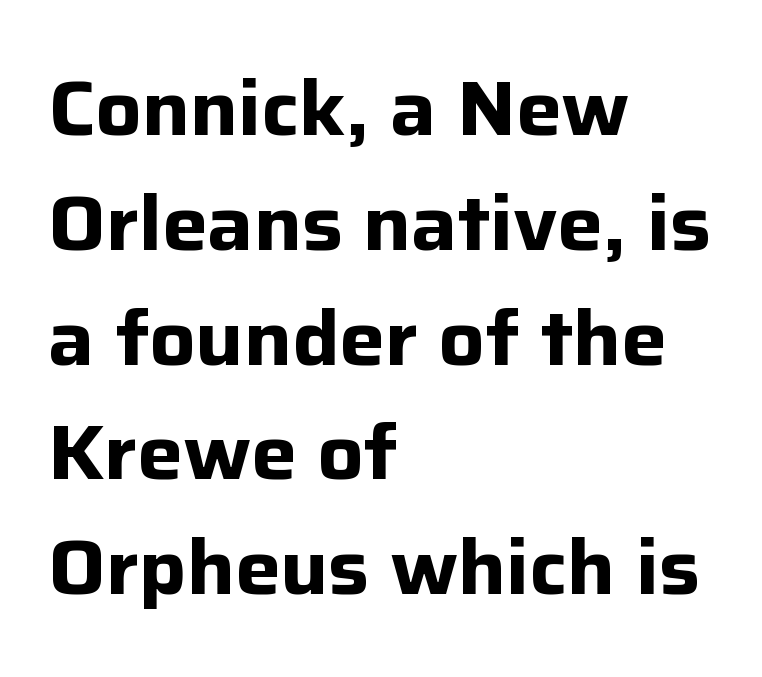
{"serif": "no", "italic": "no", "bold": "yes", "weight": "bold", "width": "normal", "stroke_contrast": "low", "x_height": "medium", "monospaced": "no", "underline": "no", "align": "left", "line_spacing": "normal", "line_spacing_ratio": 1.51, "letter_spacing": "normal", "letter_spacing_em": 0.0, "glyph_px": 76}
